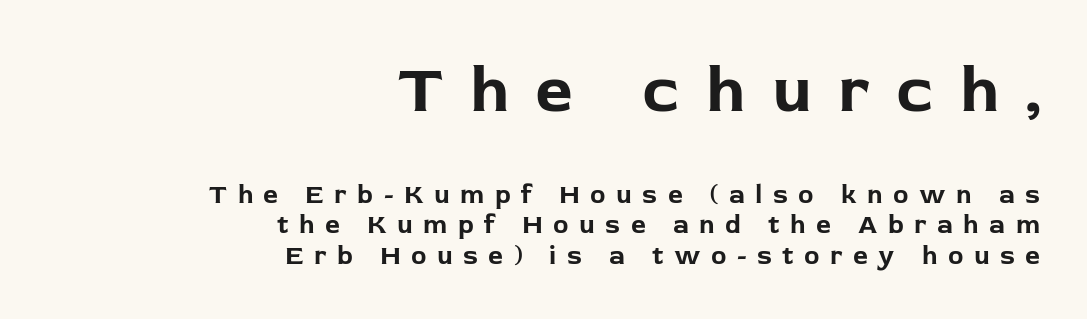
The passage shown is typed in a proportional face where columns would drift. Stroke terminals: plain, sans-serif. Whoever set this made the first block the dominant, larger element. This rendering features lettering with no underline.
